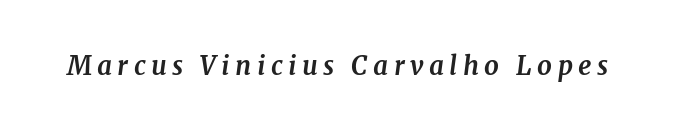
Every letter is thick-stroked: bold, no question. The string is rendered with underlining switched off. The specimen reads as italic at a glance. Spacing between characters has been opened up far beyond the box default.
